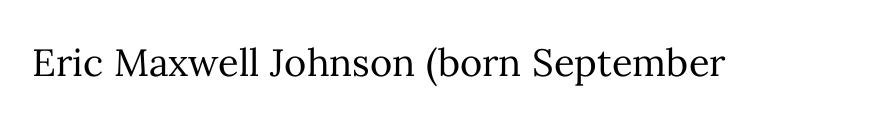
Q: Is the text bold? A: No.
Q: Is the text italic (slanted)? A: No, it is upright.
Q: Is the text underlined? A: No.
Q: Is the spacing between letters normal or unusually wide? A: Normal.
Q: Width (condensed, normal, or wide)? A: Normal.
Q: Stroke contrast? A: Medium.
Q: x-height? A: Medium.
Q: Monospaced? A: No.
